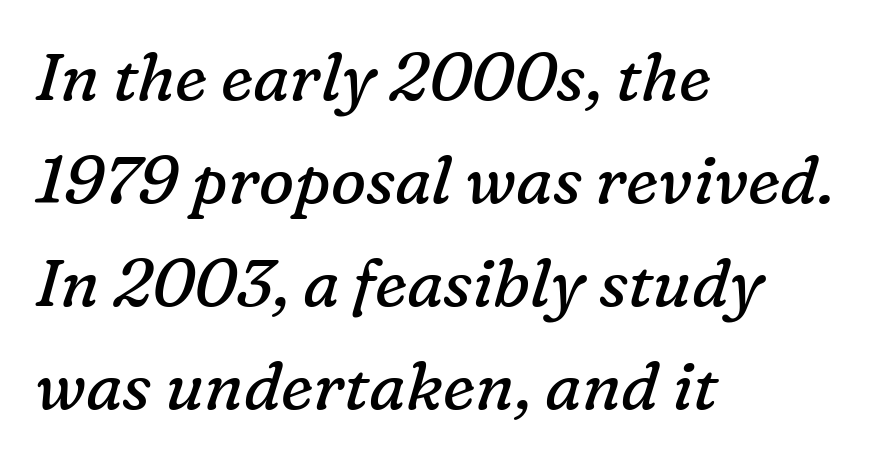
The image shows 66 px regular-weight serif type, italic (leaning right); set left-aligned, normal line spacing (1.56x), normal letter spacing, not underlined; low stroke contrast and a medium x-height.
